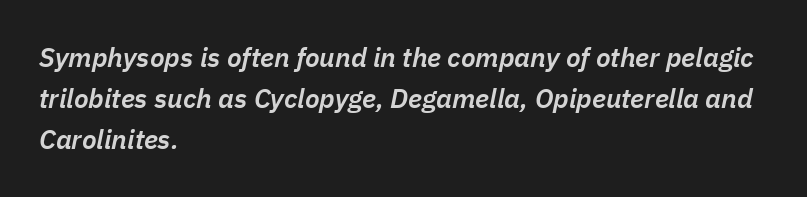
Q: Is the text bold? A: Semi-bold.
Q: Is the text italic (slanted)? A: Yes, it leans right by about 11 degrees.
Q: Is the text underlined? A: No.
Q: How is the paragraph aligned? A: Left-aligned.
Q: Is the spacing between letters normal or unusually wide? A: Normal.
Q: Is the spacing between lines tight, normal or loose? A: Normal.
